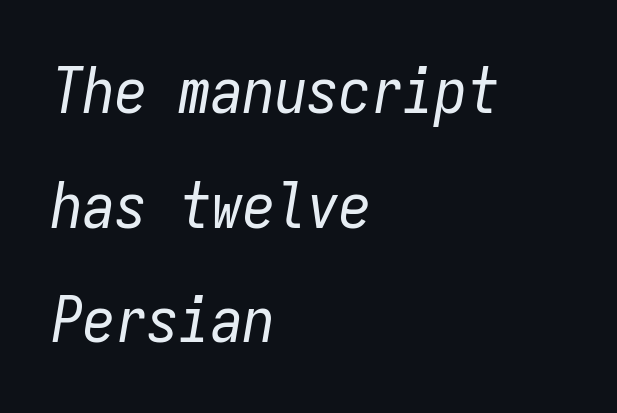
Q: Is the text bold? A: No.
Q: Is the text italic (slanted)? A: Yes, it leans right by about 9 degrees.
Q: Is the text underlined? A: No.
Q: How is the paragraph aligned? A: Left-aligned.
Q: Is the spacing between letters normal or unusually wide? A: Normal.
Q: Width (condensed, normal, or wide)? A: Condensed.
Q: Stroke contrast? A: Low.
Q: x-height? A: Medium.
Q: Monospaced? A: Yes.
